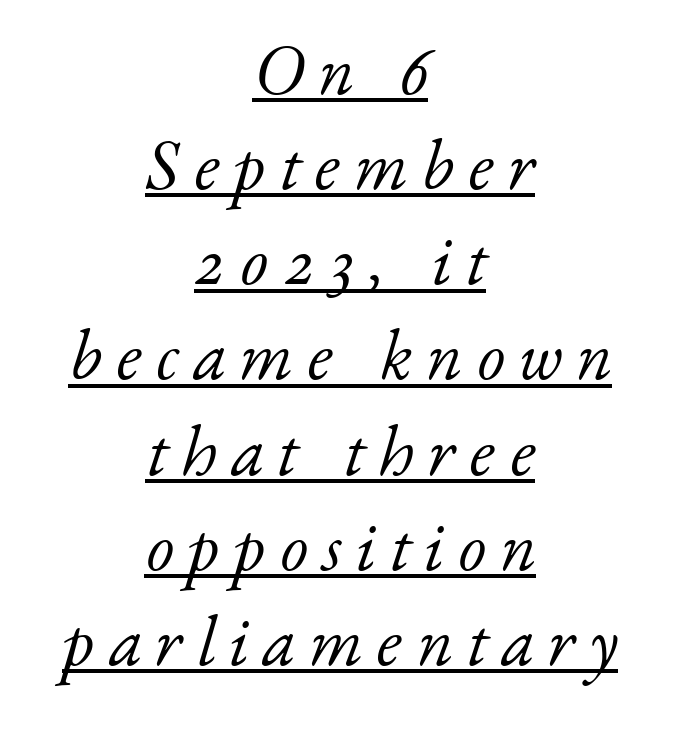
Typographically, this falls in the serif category. Does the leading feel generous? No, just average. Horizontal alignment here is central, giving a formal, balanced look. A continuous stroke trails under the words, as in a hyperlink.
